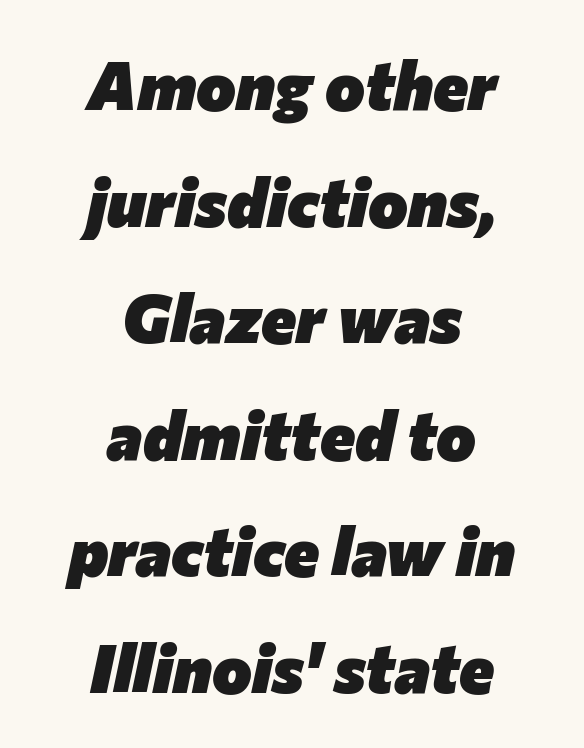
The image shows 67 px heavy type, italic (leaning right); set centered, line spacing 1.74x, normal letter spacing, not underlined; low stroke contrast and a medium x-height.
